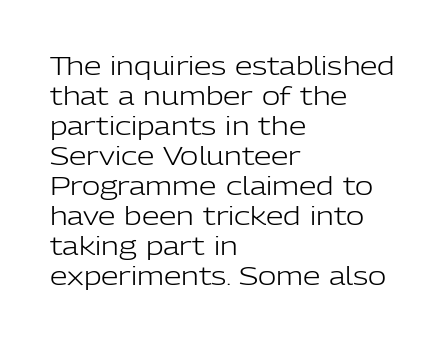
Q: Is the text bold? A: No.
Q: Is the text italic (slanted)? A: No, it is upright.
Q: Is the text underlined? A: No.
Q: How is the paragraph aligned? A: Left-aligned.
Q: Is the spacing between letters normal or unusually wide? A: Normal.
